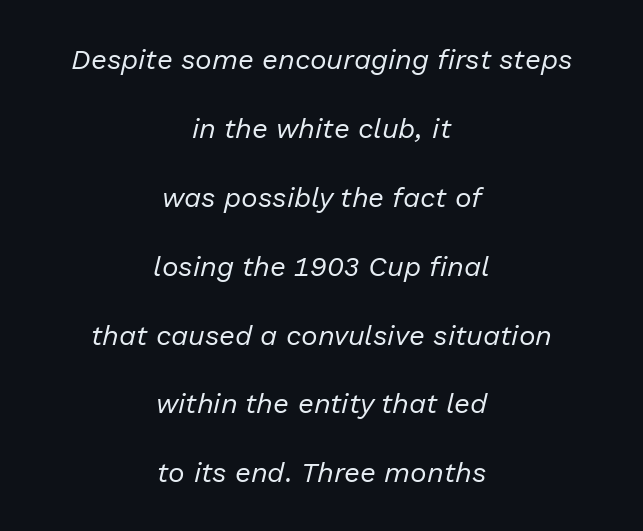
Would a proofreader flag this as italicized? Yes. This sample has the flowing, uneven cadence of proportional lettering. These lines keep a tight, regular rhythm from letter to letter. The block of text is sparse from top to bottom, with ample space between rows. Where is the straight margin? There isn't one; the lines are centered.
